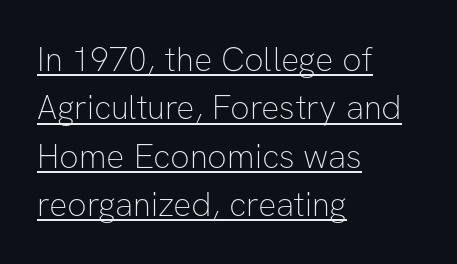
The image shows 34 px thin sans-serif type, upright; set left-aligned, normal line spacing (1.42x), normal letter spacing, underlined; low stroke contrast and a medium x-height.
